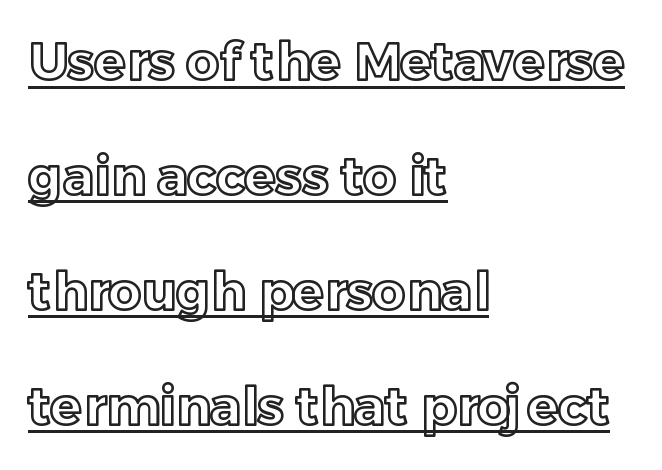
Q: Is the text italic (slanted)? A: No, it is upright.
Q: Is the text underlined? A: Yes.
Q: How is the paragraph aligned? A: Left-aligned.
Q: Is the spacing between letters normal or unusually wide? A: Normal.
Q: Is the spacing between lines tight, normal or loose? A: Loose.
Q: Width (condensed, normal, or wide)? A: Normal.
Q: x-height? A: Medium.
Q: Monospaced? A: No.
